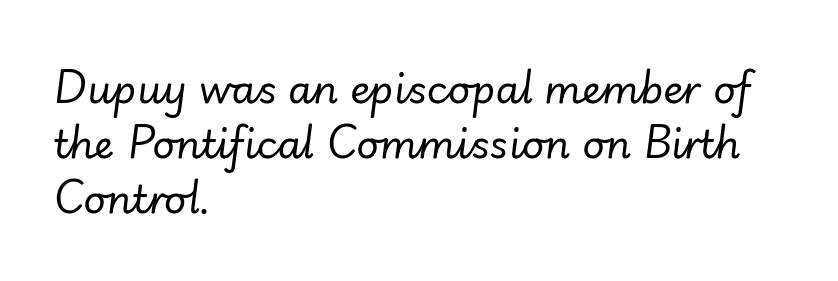
The image shows 39 px regular-weight type, italic (leaning right); set left-aligned, normal line spacing (1.41x), normal letter spacing, not underlined; low stroke contrast and a small x-height.
